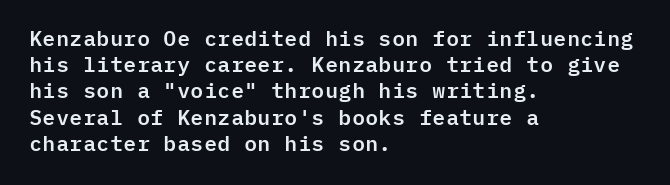
The image shows 21 px text type, upright; set left-aligned, normal line spacing (1.25x), normal letter spacing, not underlined.
